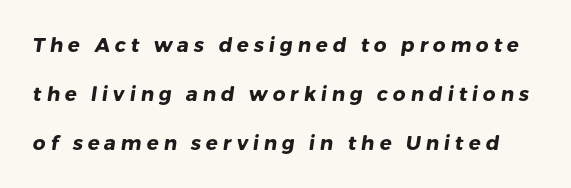
{"bold": "yes", "underline": "no", "line_spacing": "loose", "line_spacing_ratio": 2.45, "letter_spacing": "wide", "letter_spacing_em": 0.24, "glyph_px": 20}
